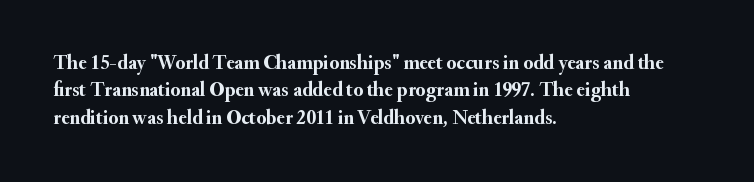
The image shows 20 px bold type, upright; set left-aligned, normal line spacing (1.37x), normal letter spacing, not underlined.
